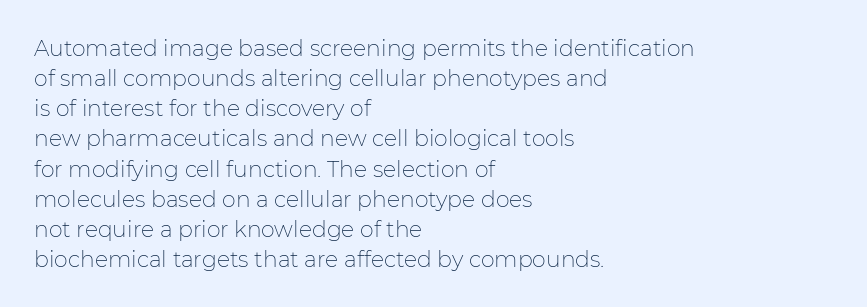
The image shows 22 px text type, upright; set left-aligned, normal line spacing (1.37x), normal letter spacing, not underlined.
